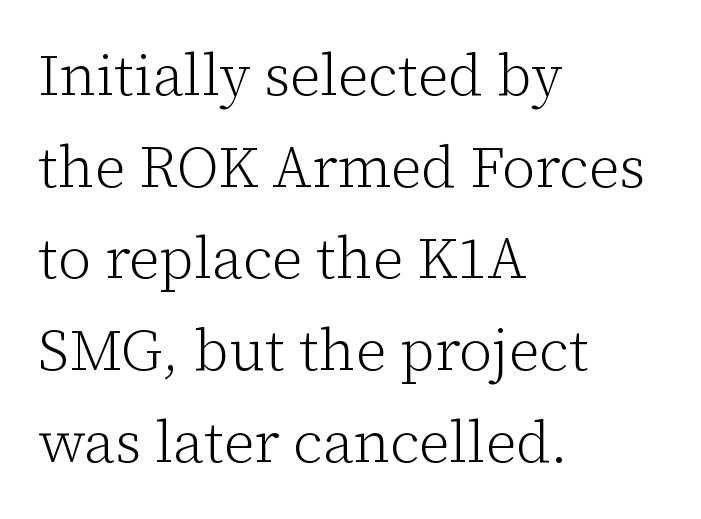
Q: Is the text bold? A: No.
Q: Is the text italic (slanted)? A: No, it is upright.
Q: Is the typeface a serif or a sans-serif typeface? A: Serif.
Q: Is the text underlined? A: No.
Q: How is the paragraph aligned? A: Left-aligned.
Q: Is the spacing between letters normal or unusually wide? A: Normal.
Q: Is the spacing between lines tight, normal or loose? A: Normal.
Q: Width (condensed, normal, or wide)? A: Normal.
Q: Stroke contrast? A: Low.
Q: x-height? A: Medium.
Q: Monospaced? A: No.
